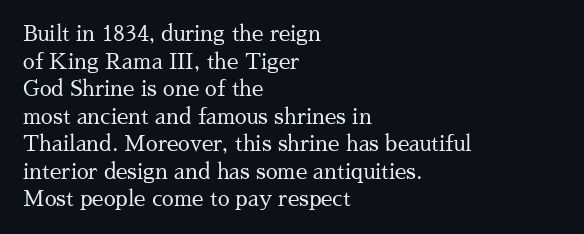
Q: Is the text bold? A: No.
Q: Is the text italic (slanted)? A: No, it is upright.
Q: Is the text underlined? A: No.
Q: How is the paragraph aligned? A: Left-aligned.
Q: Is the spacing between letters normal or unusually wide? A: Normal.
Q: Is the spacing between lines tight, normal or loose? A: Normal.
